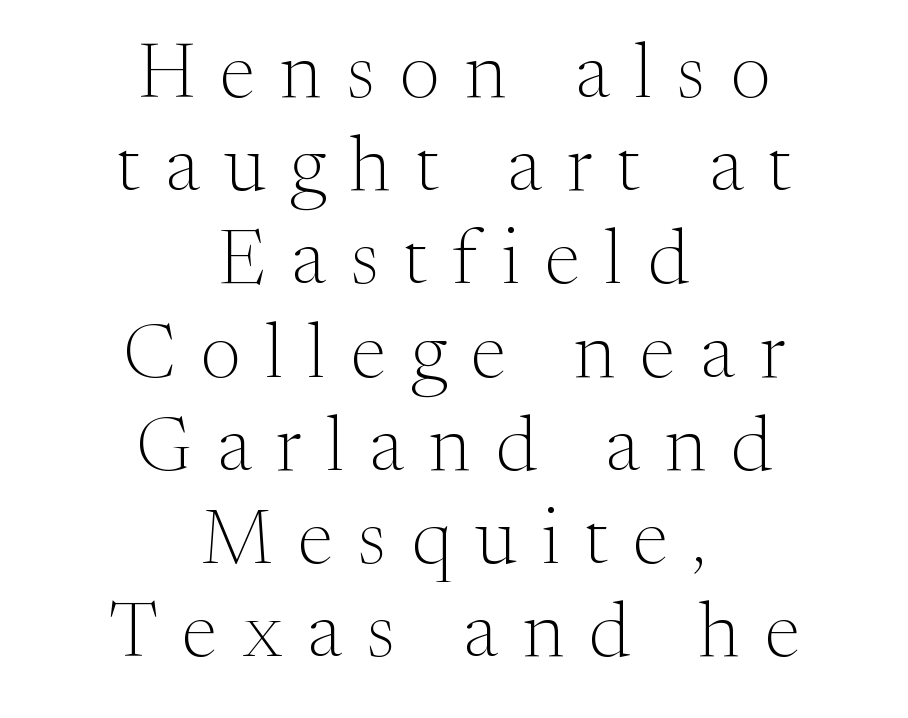
Check the space under the baseline: it is left empty. Varying glyph widths throughout — classic text-font behaviour. Each line is balanced around a shared central axis. The typography opts for an upright posture over an oblique one.
